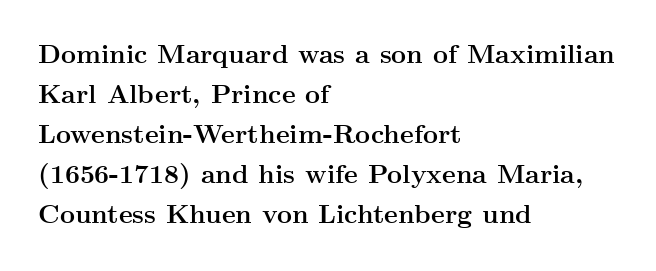
Q: Is the text bold? A: Yes.
Q: Is the text italic (slanted)? A: No, it is upright.
Q: Is the text underlined? A: No.
Q: How is the paragraph aligned? A: Left-aligned.
Q: Is the spacing between letters normal or unusually wide? A: Normal.
Q: Is the spacing between lines tight, normal or loose? A: Normal.
